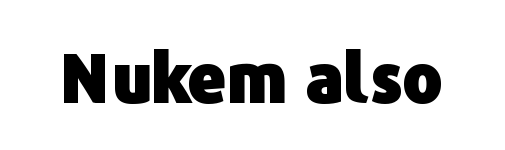
{"serif": "no", "italic": "no", "bold": "yes", "weight": "heavy", "width": "normal", "stroke_contrast": "low", "x_height": "medium", "monospaced": "no", "underline": "no", "letter_spacing": "normal", "letter_spacing_em": 0.0, "glyph_px": 67}
